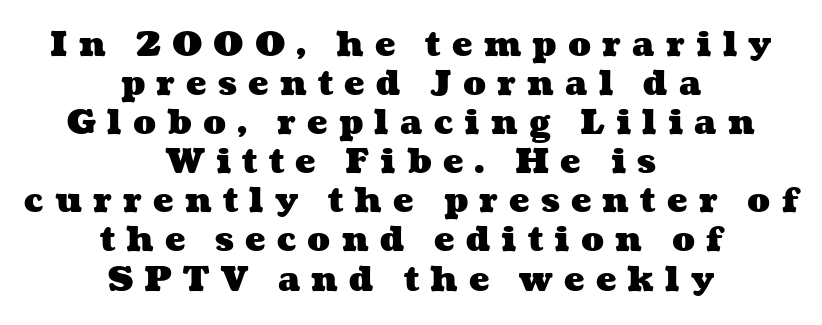
The image shows 34 px heavy, wide type; set centered, tight line spacing (1.15x), unusually wide letter spacing (+0.33 em), not underlined; medium stroke contrast and a medium x-height.
